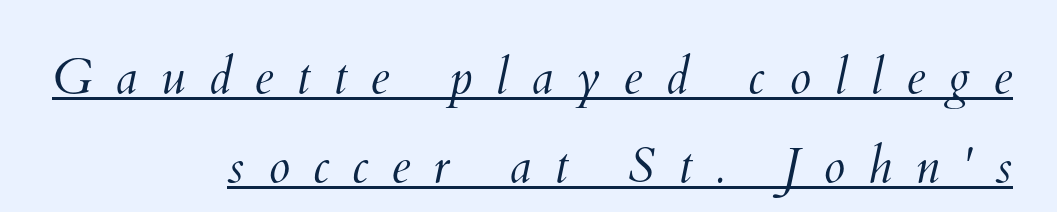
Q: Is the text bold? A: No.
Q: Is the text underlined? A: Yes.
Q: How is the paragraph aligned? A: Right-aligned.
Q: Is the spacing between letters normal or unusually wide? A: Unusually wide.
Q: Width (condensed, normal, or wide)? A: Normal.
Q: Stroke contrast? A: Medium.
Q: x-height? A: Small.
Q: Monospaced? A: No.
